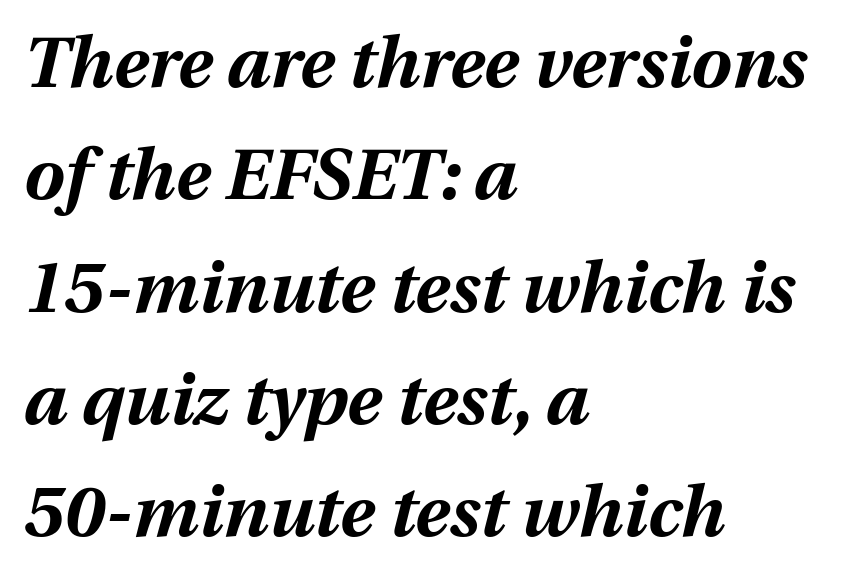
The image shows 72 px bold type, italic (leaning right); set left-aligned, normal line spacing (1.56x), normal letter spacing, not underlined; medium stroke contrast and a medium x-height.
